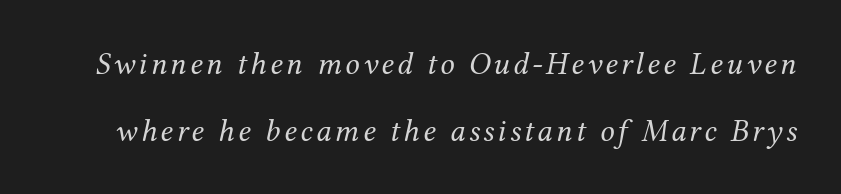
The image shows 32 px regular-weight serif type, italic (leaning right); set loose line spacing (2.08x), not underlined; medium stroke contrast and a medium x-height.
